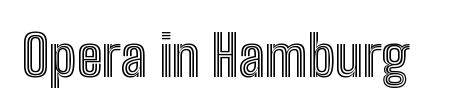
The image shows 55 px condensed type, upright; set normal letter spacing, not underlined; a medium x-height.
